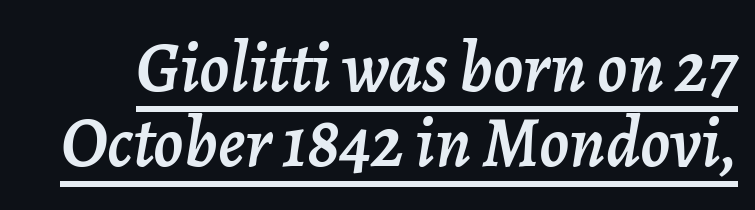
The image shows 71 px text type, italic (leaning right); set tight line spacing (1.06x), normal letter spacing, underlined; low stroke contrast and a medium x-height.
